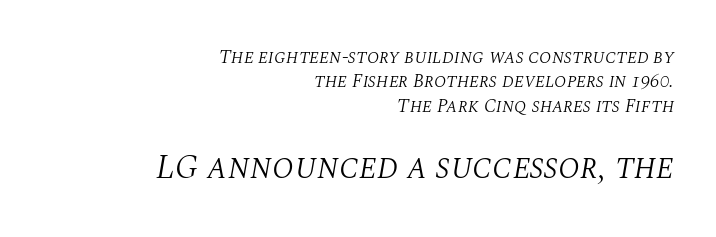
The image shows 34 px light serif type, italic (leaning right); set right-aligned, normal line spacing (1.28x), normal letter spacing, not underlined; the second (bottom) block is 1.79x larger; medium stroke contrast and a large x-height.
